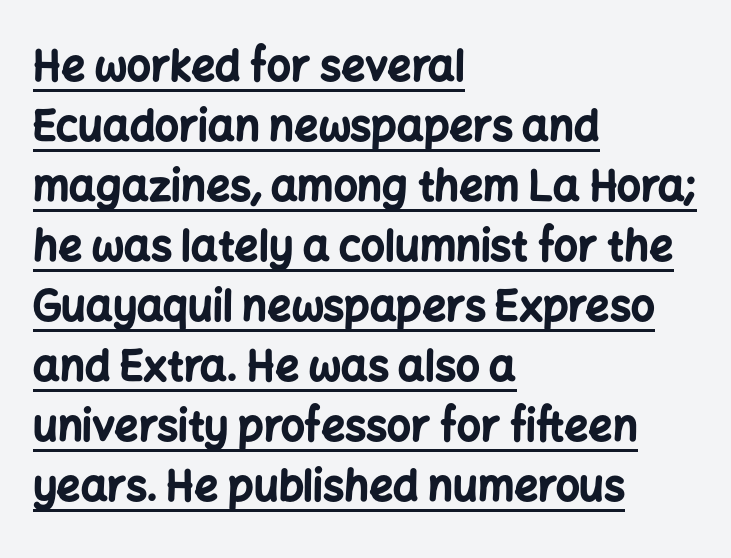
Q: Is the text bold? A: Yes.
Q: Is the text italic (slanted)? A: No, it is upright.
Q: Is the typeface a serif or a sans-serif typeface? A: Sans-serif.
Q: Is the text underlined? A: Yes.
Q: How is the paragraph aligned? A: Left-aligned.
Q: Is the spacing between letters normal or unusually wide? A: Normal.
Q: Is the spacing between lines tight, normal or loose? A: Normal.
Q: Width (condensed, normal, or wide)? A: Normal.
Q: Stroke contrast? A: Low.
Q: x-height? A: Medium.
Q: Monospaced? A: No.
